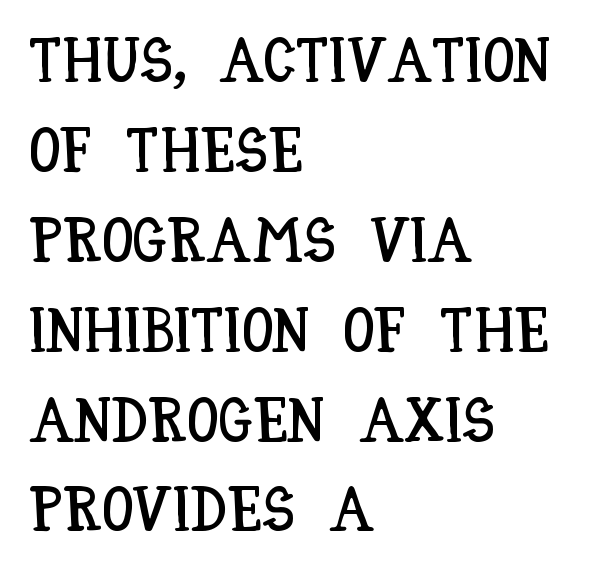
{"italic": "no", "width": "condensed", "stroke_contrast": "low", "x_height": "large", "monospaced": "no", "underline": "no", "align": "left", "line_spacing": "normal", "line_spacing_ratio": 1.45, "letter_spacing": "normal", "letter_spacing_em": 0.0, "glyph_px": 62}
